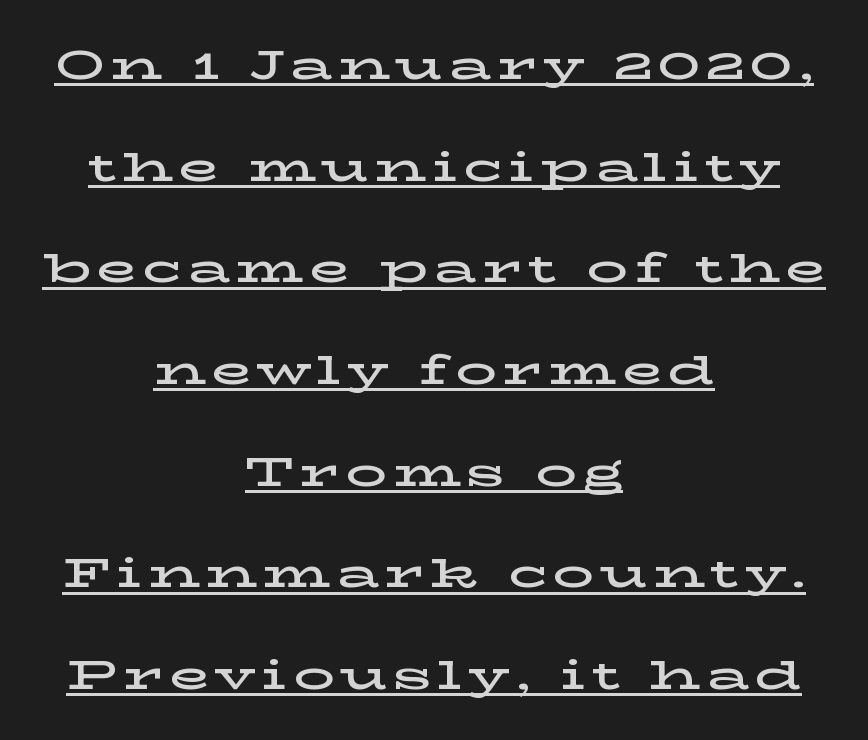
{"serif": "yes", "italic": "no", "width": "wide", "stroke_contrast": "low", "x_height": "medium", "monospaced": "no", "underline": "yes", "align": "center", "line_spacing": "loose", "line_spacing_ratio": 2.48, "glyph_px": 41}
